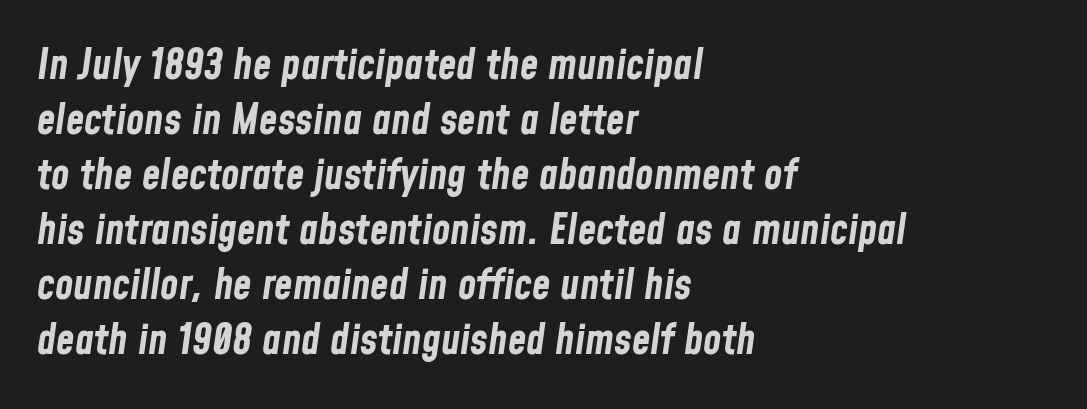
Lines of text with bare space underneath. The space between consecutive lines is moderate. This sample is left-justified, so line endings fall wherever the words run out. There is no visible air inserted between adjacent glyphs. The lettering tilts uniformly, giving the passage an italic look. Weight: bold.
